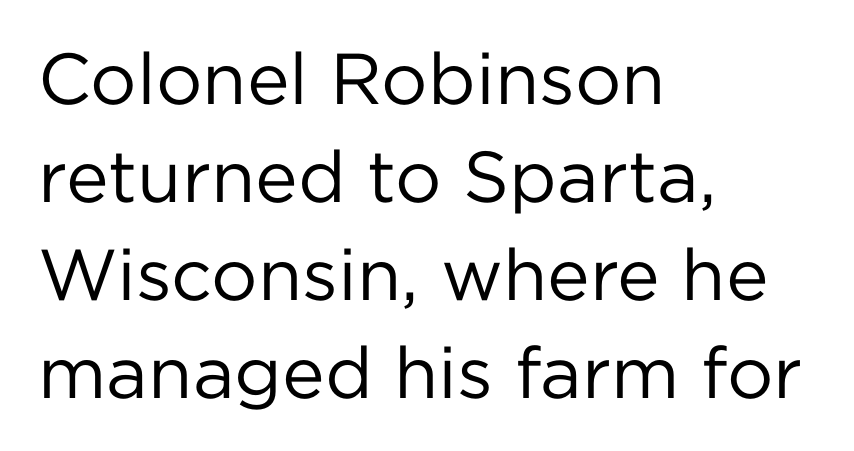
{"serif": "no", "italic": "no", "bold": "no", "weight": "regular", "width": "normal", "stroke_contrast": "low", "x_height": "medium", "monospaced": "no", "underline": "no", "align": "left", "line_spacing": "normal", "line_spacing_ratio": 1.36, "letter_spacing": "normal", "letter_spacing_em": 0.0, "glyph_px": 72}
